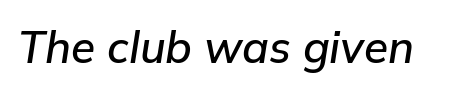
{"italic": "yes", "lean": "right", "slant_degrees": 9, "width": "normal", "stroke_contrast": "low", "x_height": "medium", "monospaced": "no", "underline": "no", "letter_spacing": "normal", "letter_spacing_em": 0.0, "glyph_px": 44}
